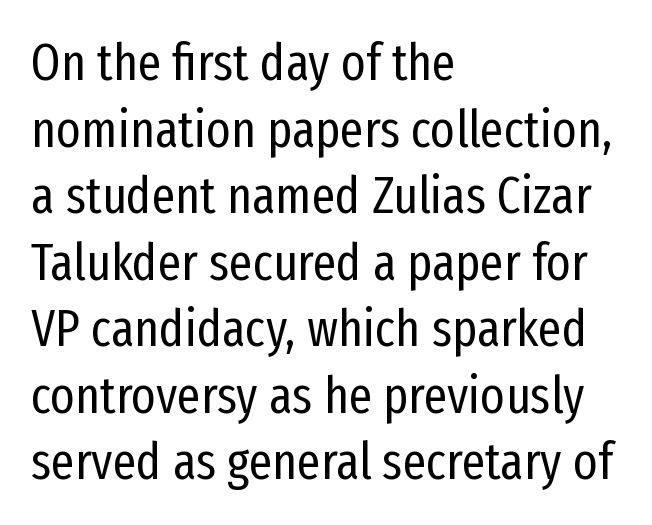
The image shows 52 px regular-weight, condensed sans-serif type, upright; set left-aligned, normal line spacing (1.28x), normal letter spacing, not underlined; low stroke contrast and a medium x-height.
